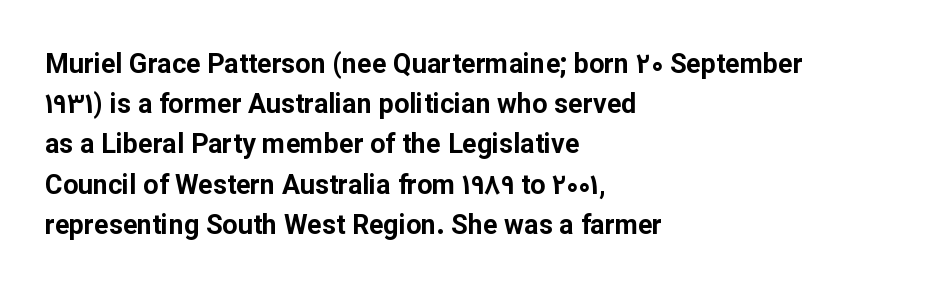
{"italic": "no", "bold": "yes", "underline": "no", "align": "left", "line_spacing": "normal", "line_spacing_ratio": 1.49, "letter_spacing": "normal", "letter_spacing_em": 0.0, "glyph_px": 27}
